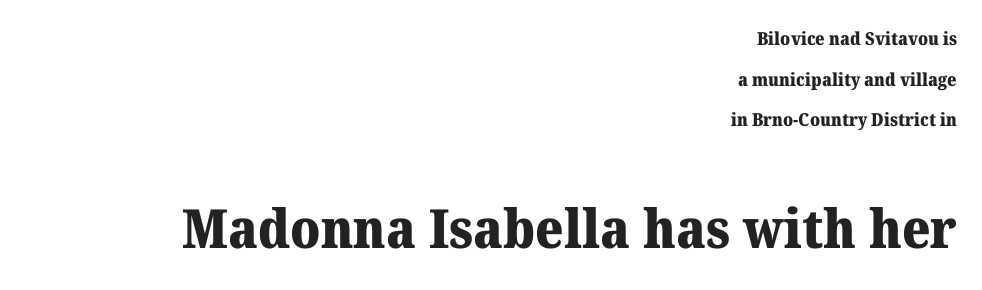
Q: Is the text bold? A: Yes.
Q: Is the text italic (slanted)? A: No, it is upright.
Q: Is the typeface a serif or a sans-serif typeface? A: Serif.
Q: Is the text underlined? A: No.
Q: How is the paragraph aligned? A: Right-aligned.
Q: Is the spacing between letters normal or unusually wide? A: Normal.
Q: Is the spacing between lines tight, normal or loose? A: Loose.
Q: Which block of text is set in a larger size, the first (top) or the second (bottom)? A: The second (bottom) one.
Q: Width (condensed, normal, or wide)? A: Normal.
Q: Stroke contrast? A: Medium.
Q: x-height? A: Medium.
Q: Monospaced? A: No.
